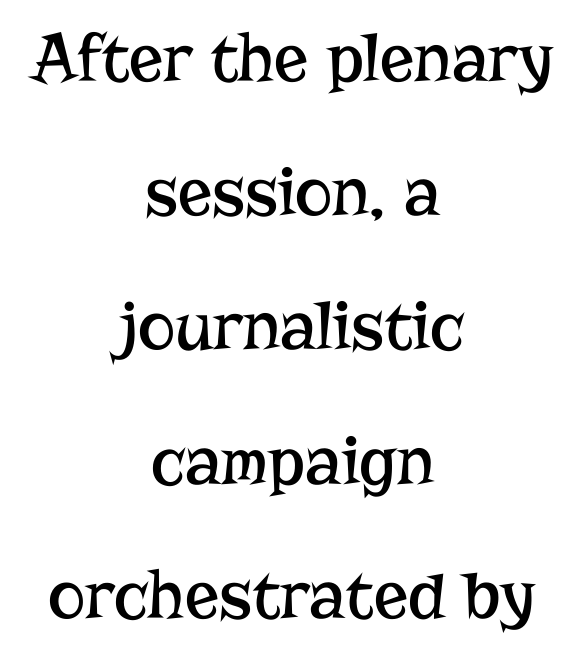
Vertical strokes here are truly vertical. Words appear dense and cohesive because spacing is normal. These lines are centered, leaving both edges ragged. Think of a printed novel: that variable character pitch is what you see here. The face looks like a standard text weight, possibly lighter.
